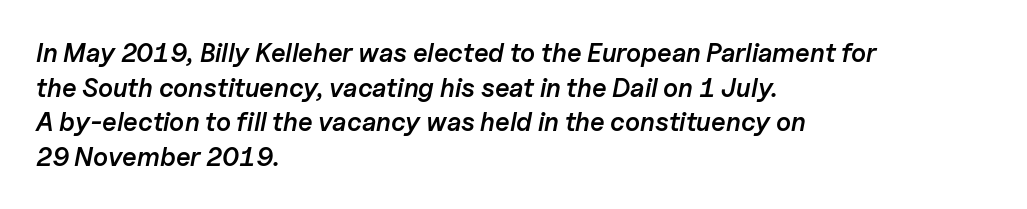
Any mark beneath the type? The region is blank. Is the block centered? No — it sits flush against the left margin. A semibold gives these letters moderate extra thickness, short of bold. Rows of type keep a routine distance in the vertical direction. The passage shown has conventional tracking throughout.
